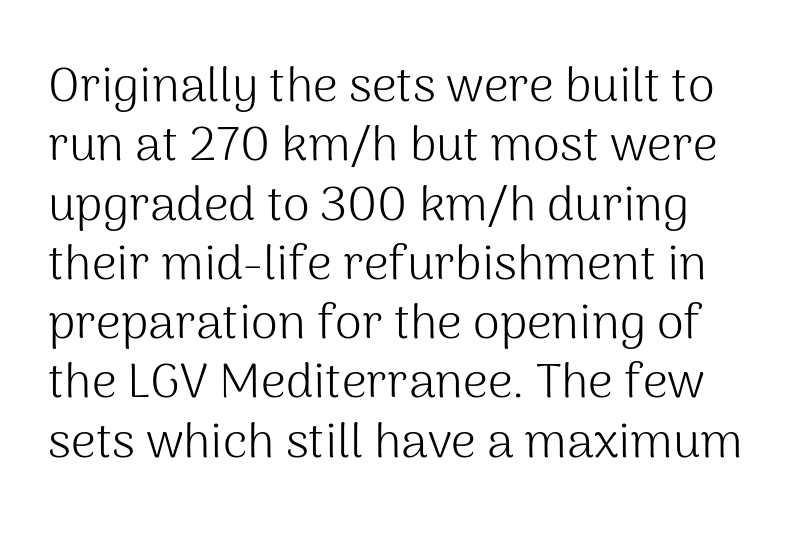
{"serif": "no", "italic": "no", "bold": "no", "weight": "light", "width": "normal", "stroke_contrast": "medium", "x_height": "medium", "monospaced": "no", "underline": "no", "line_spacing_ratio": 1.21, "letter_spacing": "normal", "letter_spacing_em": 0.0, "glyph_px": 49}
